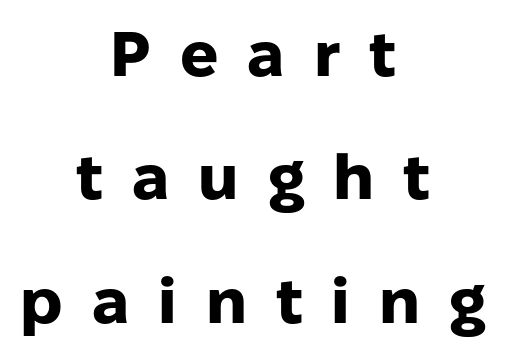
The foot of each line stays bare and open. Casual observation: everything's sitting right in the middle. The block of text is sparse from top to bottom, with ample space between rows. Looks like regular typesetting: each glyph gets only the width it needs.
